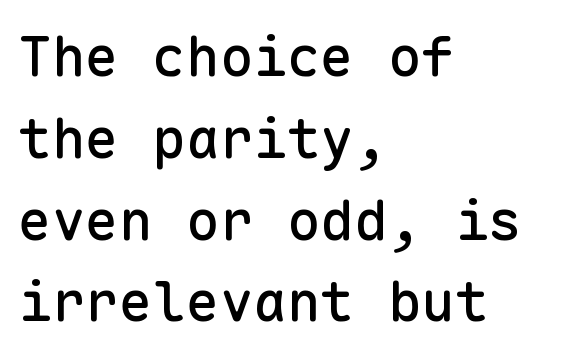
Spacing between characters is what you'd get straight out of the box. A typesetter would mark this as roman, not italic. Caption: multi-line text, flush left, ragged right. You can tell from the bare stems that sans-serif type was used.
